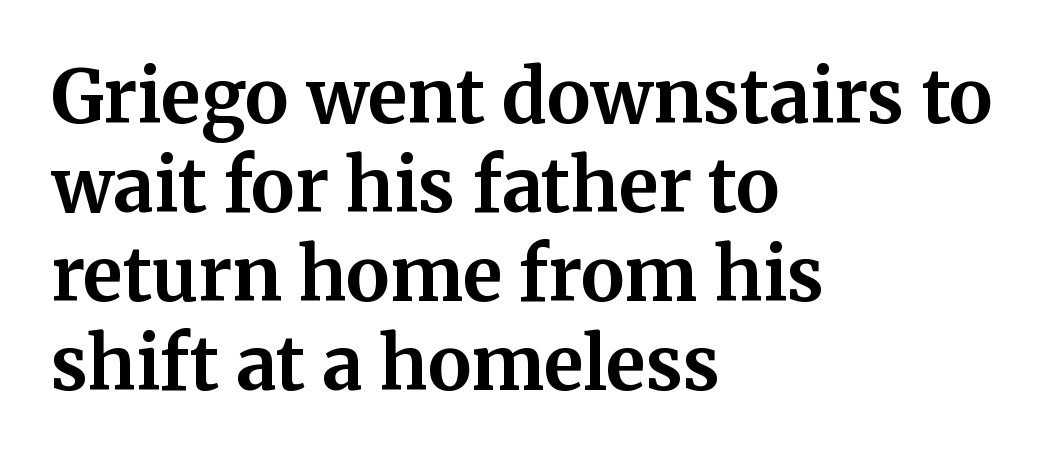
The image shows 73 px bold serif type, upright; set left-aligned, line spacing 1.22x, normal letter spacing, not underlined; medium stroke contrast and a medium x-height.
